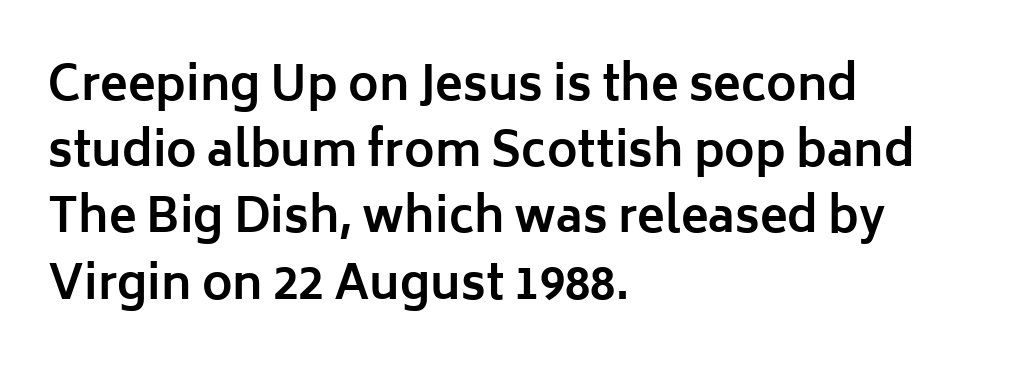
Glyph-to-glyph distance matches everyday printed text. Nobody drew a line under any word here. The designer left line spacing at the default. Teacher's note: observe the even left margin — that is flush-left alignment.
